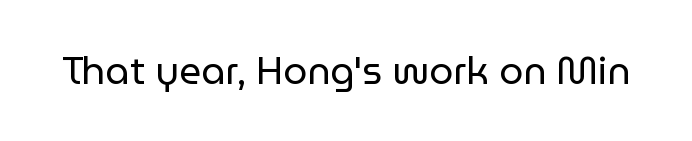
Font category for this specimen: sans-serif. On a weight scale, this lands at 450 or below. The line texture is even and compact thanks to regular tracking. Characters remain perfectly vertical along every line. Unmarked baselines from the first word to the last.
